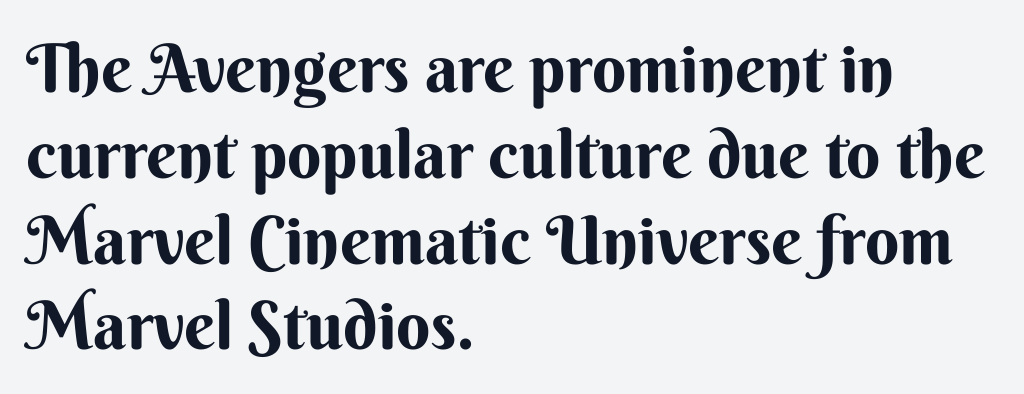
Q: Is the text bold? A: Yes.
Q: Is the text italic (slanted)? A: No, it is upright.
Q: Is the typeface a serif or a sans-serif typeface? A: Sans-serif.
Q: Is the text underlined? A: No.
Q: How is the paragraph aligned? A: Left-aligned.
Q: Is the spacing between letters normal or unusually wide? A: Normal.
Q: Is the spacing between lines tight, normal or loose? A: Normal.
Q: Width (condensed, normal, or wide)? A: Normal.
Q: Stroke contrast? A: Medium.
Q: x-height? A: Small.
Q: Monospaced? A: No.
